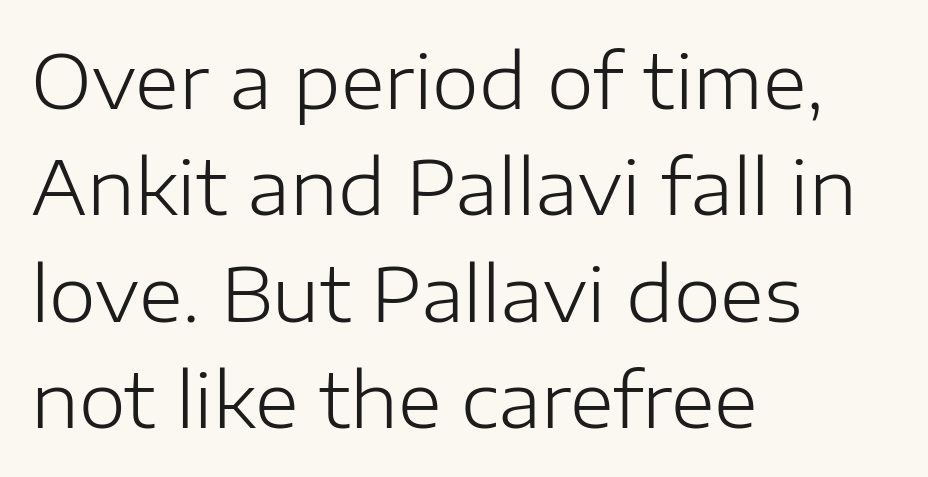
Interline gaps are of average width in this sample. Teacher's note: observe the even left margin — that is flush-left alignment. Here the designer chose a conventional face with non-uniform glyph widths. Stroke mass is kept to a normal reading level or below. It's the straight-up-and-down kind of type. Rule under the text: the space is simply empty.
